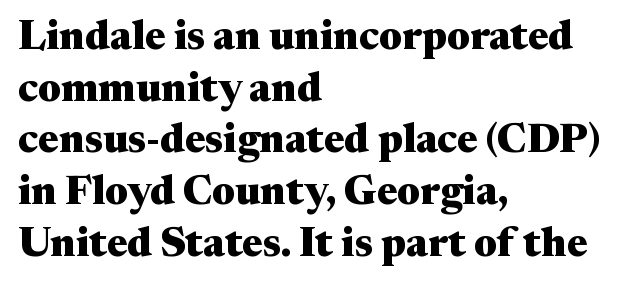
{"serif": "yes", "italic": "no", "bold": "yes", "weight": "heavy", "width": "wide", "stroke_contrast": "medium", "x_height": "medium", "monospaced": "no", "underline": "no", "align": "left", "line_spacing": "normal", "line_spacing_ratio": 1.26, "letter_spacing": "normal", "letter_spacing_em": 0.0, "glyph_px": 41}
